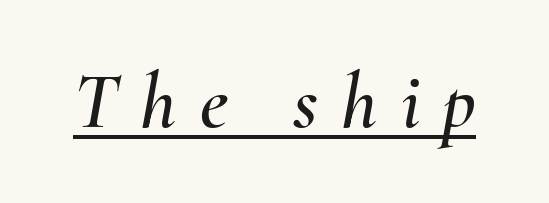
The image shows 80 px text type, italic (leaning right); set unusually wide letter spacing (+0.29 em), underlined; medium stroke contrast and a small x-height.
